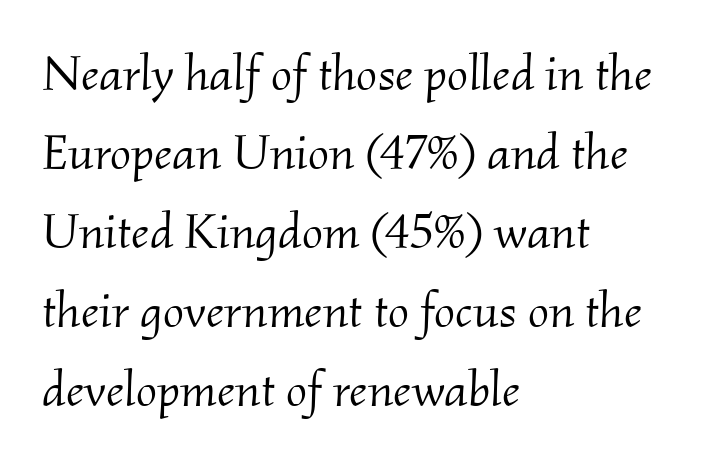
{"serif": "yes", "italic": "yes", "lean": "right", "slant_degrees": 2, "bold": "no", "weight": "light", "width": "normal", "stroke_contrast": "medium", "x_height": "small", "monospaced": "no", "underline": "no", "align": "left", "line_spacing": "normal", "line_spacing_ratio": 1.58, "letter_spacing": "normal", "letter_spacing_em": 0.0, "glyph_px": 50}
